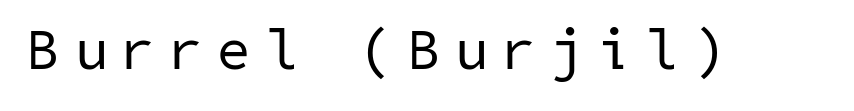
The typesetting does not lean heavy: it is not bold. A sans-serif font was chosen for this passage. Spacing between characters has been opened up far beyond the box default. Clear beneath every line of the passage.
